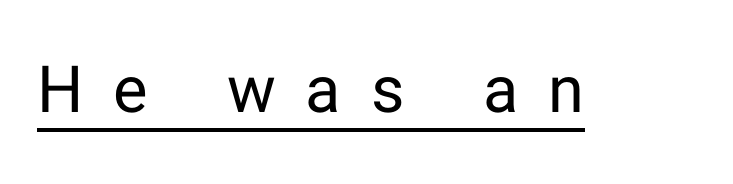
Typographically, this falls in the sans-serif category. No chunkiness to these letters — they're not bold. The face used here appears with an underline applied. Words appear elongated and porous because spacing is wide. No italicization has been applied; the sample stays upright.
